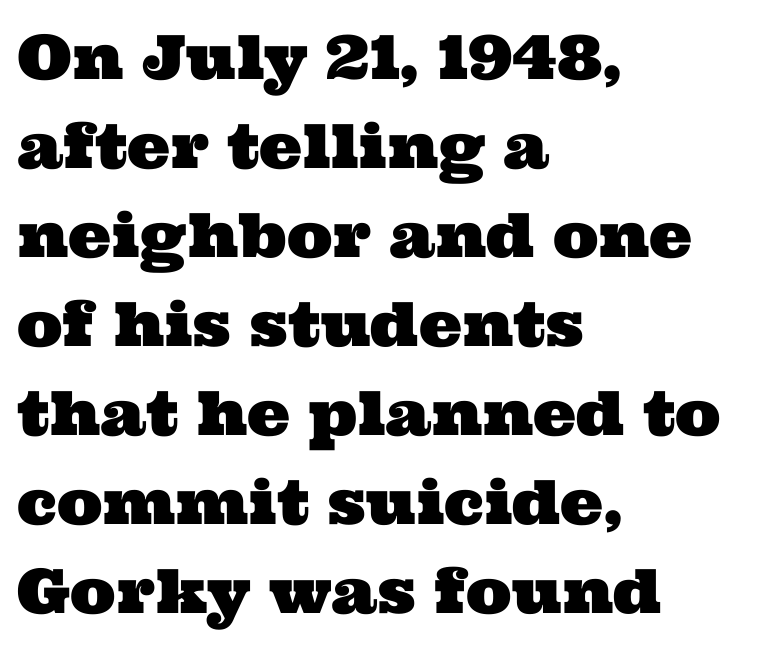
Q: Is the typeface a serif or a sans-serif typeface? A: Serif.
Q: Is the text underlined? A: No.
Q: How is the paragraph aligned? A: Left-aligned.
Q: Is the spacing between letters normal or unusually wide? A: Normal.
Q: Is the spacing between lines tight, normal or loose? A: Normal.
Q: Width (condensed, normal, or wide)? A: Wide.
Q: Stroke contrast? A: Medium.
Q: x-height? A: Medium.
Q: Monospaced? A: No.
